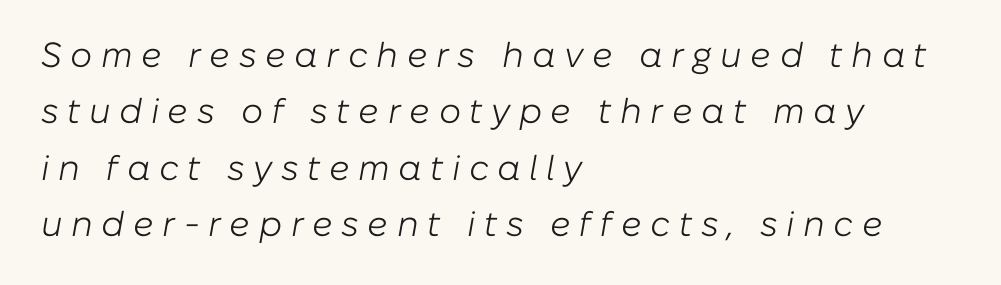
Underlining? Definitely not there. Words appear elongated and porous because spacing is wide. Line starts are locked; line ends wander. Letters have the restrained weight of plain body copy at most. Is this a fixed-width face? No — the glyphs have proportional, varying widths.
